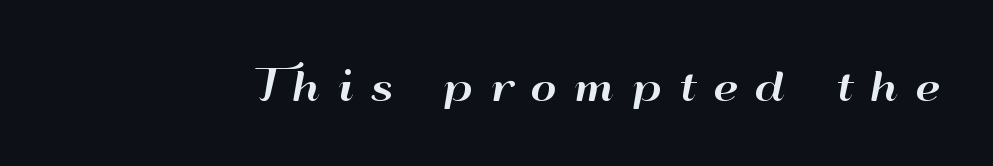
Q: Is the text italic (slanted)? A: Yes.
Q: Is the typeface a serif or a sans-serif typeface? A: Sans-serif.
Q: Is the text underlined? A: No.
Q: Is the spacing between letters normal or unusually wide? A: Unusually wide.
Q: Width (condensed, normal, or wide)? A: Wide.
Q: Stroke contrast? A: High.
Q: x-height? A: Small.
Q: Monospaced? A: No.
